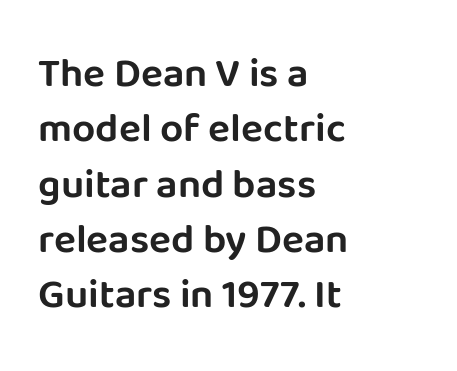
The image shows 41 px sans-serif type, upright; set left-aligned, normal line spacing (1.35x), normal letter spacing, not underlined; low stroke contrast and a large x-height.
